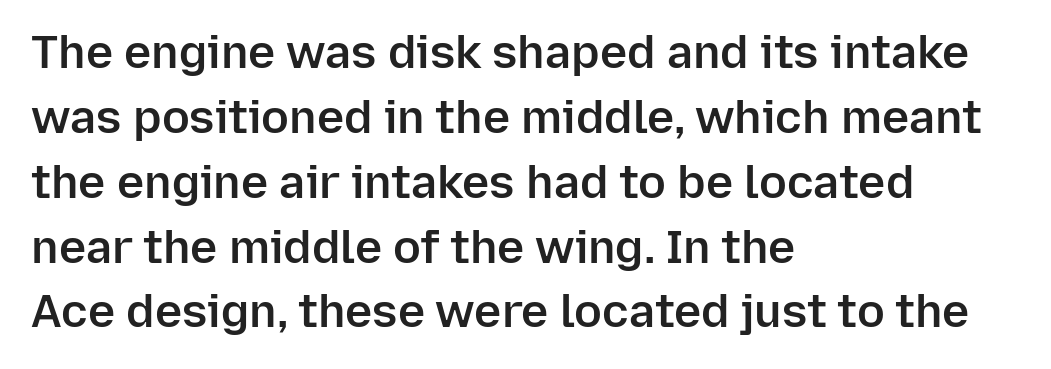
{"serif": "no", "italic": "no", "bold": "semi", "weight": "semibold", "width": "normal", "stroke_contrast": "low", "x_height": "medium", "monospaced": "no", "underline": "no", "align": "left", "line_spacing": "normal", "line_spacing_ratio": 1.41, "letter_spacing": "normal", "letter_spacing_em": 0.0, "glyph_px": 46}
